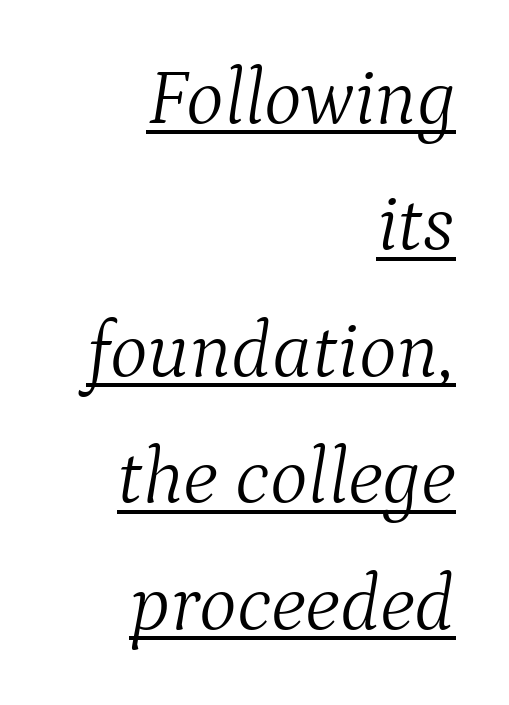
The image shows 80 px light serif type, italic (leaning right); set right-aligned, normal line spacing (1.58x), normal letter spacing, underlined; medium stroke contrast and a medium x-height.
